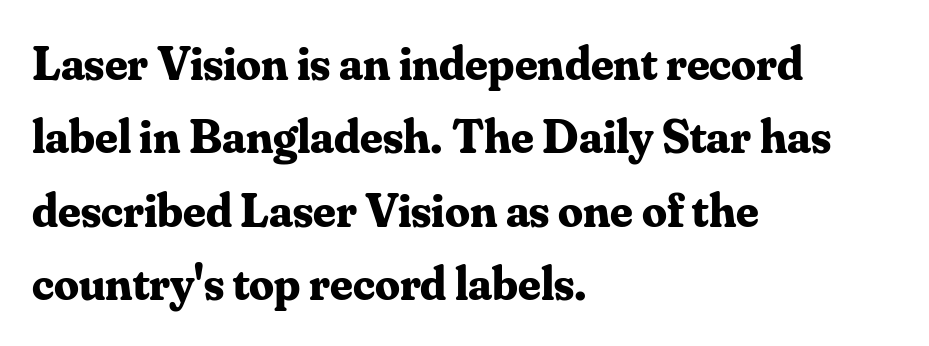
A roman cut, with each character standing at attention. Inter-character spacing is left at the font's built-in metrics. The strokes are fattened all the way to bold. Examine the stroke ends and you'll spot serifs.
